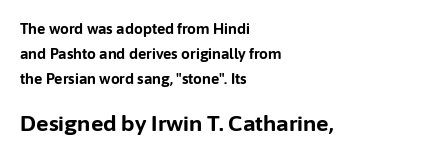
{"italic": "no", "bold": "yes", "underline": "no", "align": "left", "line_spacing_ratio": 1.77, "letter_spacing": "normal", "letter_spacing_em": 0.0, "larger_block": "second", "size_ratio": 1.5, "glyph_px": 21}
